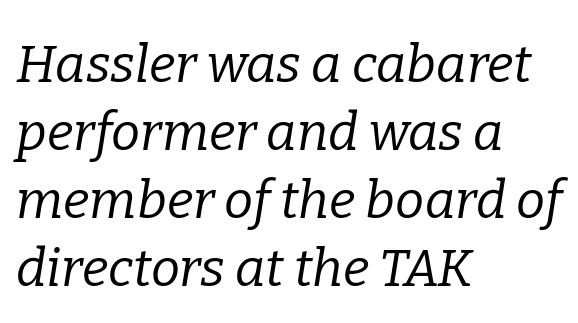
{"serif": "yes", "italic": "yes", "lean": "right", "slant_degrees": 9, "bold": "no", "weight": "regular", "width": "normal", "stroke_contrast": "low", "x_height": "medium", "monospaced": "no", "underline": "no", "align": "left", "line_spacing": "normal", "line_spacing_ratio": 1.31, "letter_spacing": "normal", "letter_spacing_em": 0.0, "glyph_px": 52}
